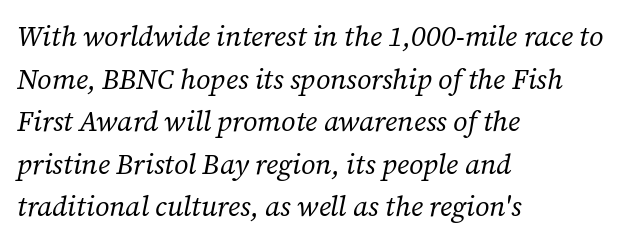
Q: Is the text bold? A: No.
Q: Is the text italic (slanted)? A: Yes, it leans right by about 12 degrees.
Q: Is the typeface a serif or a sans-serif typeface? A: Serif.
Q: Is the text underlined? A: No.
Q: How is the paragraph aligned? A: Left-aligned.
Q: Is the spacing between letters normal or unusually wide? A: Normal.
Q: Is the spacing between lines tight, normal or loose? A: Normal.
Q: Width (condensed, normal, or wide)? A: Normal.
Q: Stroke contrast? A: Low.
Q: x-height? A: Medium.
Q: Monospaced? A: No.
